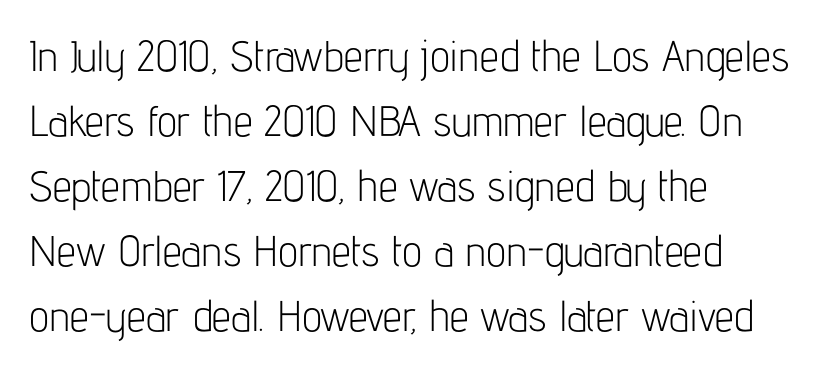
Q: Is the text bold? A: No.
Q: Is the text italic (slanted)? A: No, it is upright.
Q: Is the typeface a serif or a sans-serif typeface? A: Sans-serif.
Q: Is the text underlined? A: No.
Q: How is the paragraph aligned? A: Left-aligned.
Q: Is the spacing between letters normal or unusually wide? A: Normal.
Q: Is the spacing between lines tight, normal or loose? A: Normal.
Q: Width (condensed, normal, or wide)? A: Condensed.
Q: Stroke contrast? A: Low.
Q: x-height? A: Medium.
Q: Monospaced? A: No.
